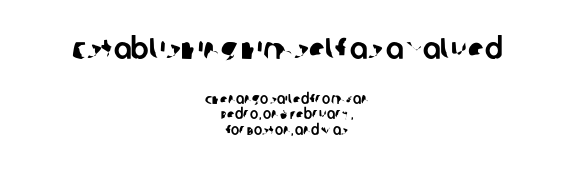
{"serif": "no", "width": "normal", "stroke_contrast": "low", "x_height": "large", "monospaced": "no", "underline": "no", "align": "center", "line_spacing": "tight", "line_spacing_ratio": 1.12, "letter_spacing": "normal", "letter_spacing_em": 0.0, "larger_block": "first", "size_ratio": 2.14, "glyph_px": 30}
